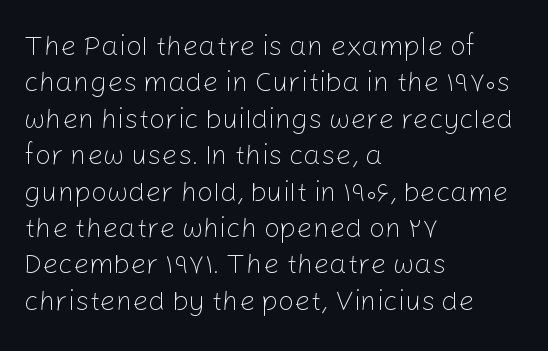
The letters stand upright; this is a roman face. A classic flush-left, rag-right setting is used for this passage. This sample has the flowing, uneven cadence of proportional lettering. Just letters on the line, the space beneath them empty. Does the type have serifs? No, each stem ends abruptly.
